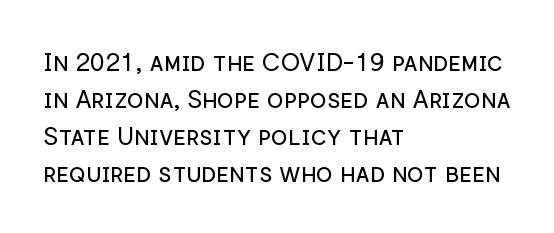
{"italic": "no", "bold": "no", "underline": "no", "align": "left", "line_spacing": "normal", "line_spacing_ratio": 1.48, "letter_spacing": "normal", "letter_spacing_em": 0.0, "glyph_px": 25}
